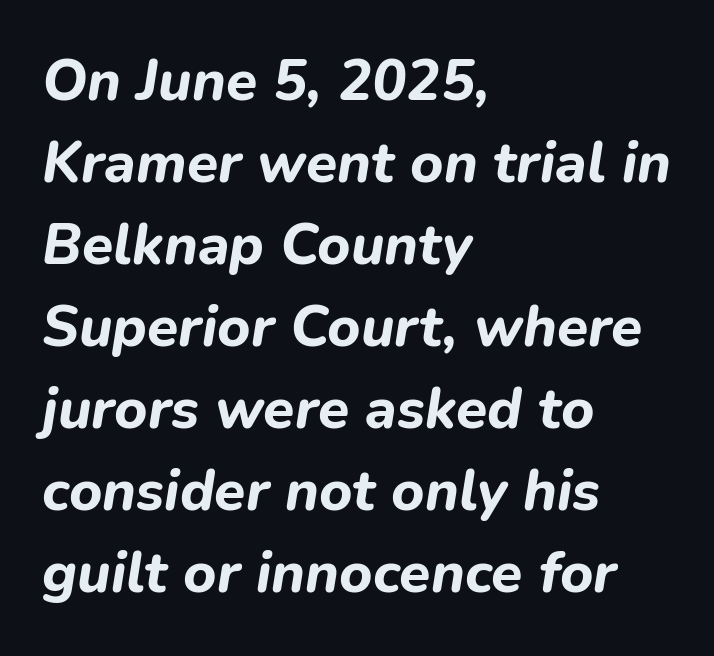
Bold? Absolutely — the strokes are thick and heavy. Standard letterfit; no display-style spreading of the glyphs. The face used here has a pronounced slope to its letters. Lines of text with bare space underneath. Looks like regular typesetting: each glyph gets only the width it needs. Vertical spacing — default.
